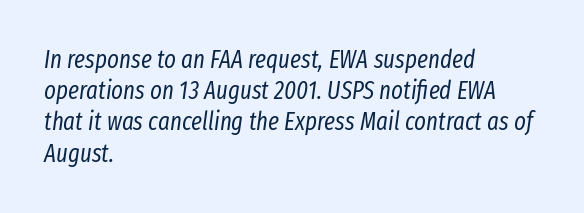
The image shows 25 px text type, italic (leaning right); set left-aligned, normal line spacing (1.25x), normal letter spacing, not underlined.
